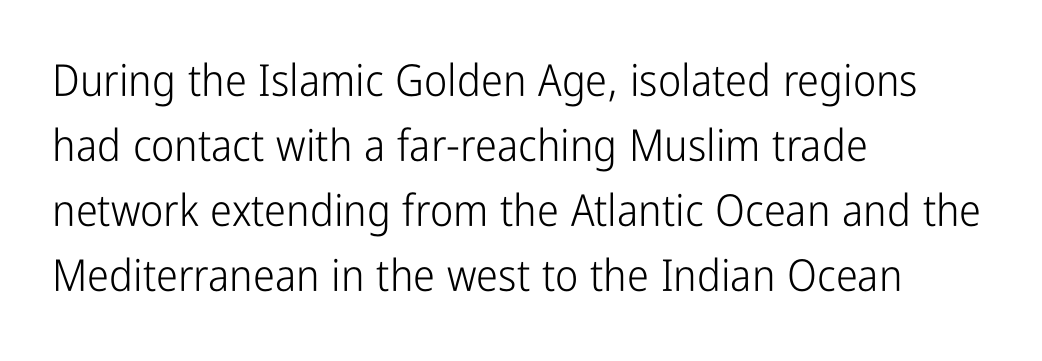
Q: Is the text bold? A: No.
Q: Is the text italic (slanted)? A: No, it is upright.
Q: Is the typeface a serif or a sans-serif typeface? A: Sans-serif.
Q: Is the text underlined? A: No.
Q: How is the paragraph aligned? A: Left-aligned.
Q: Is the spacing between letters normal or unusually wide? A: Normal.
Q: Is the spacing between lines tight, normal or loose? A: Normal.
Q: Width (condensed, normal, or wide)? A: Condensed.
Q: Stroke contrast? A: Low.
Q: x-height? A: Medium.
Q: Monospaced? A: No.
